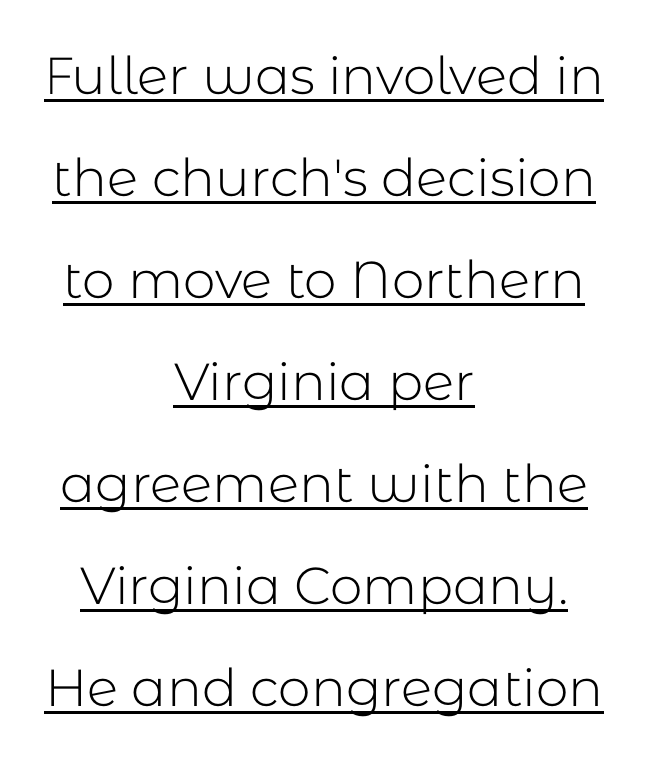
The letters sit at their default tracking, neither squeezed nor spread. Students, observe: this is what heavily led, spacious text looks like. A typesetter would mark this as roman, not italic. Think of a printed novel: that variable character pitch is what you see here. A continuous stroke trails under the words, as in a hyperlink.
